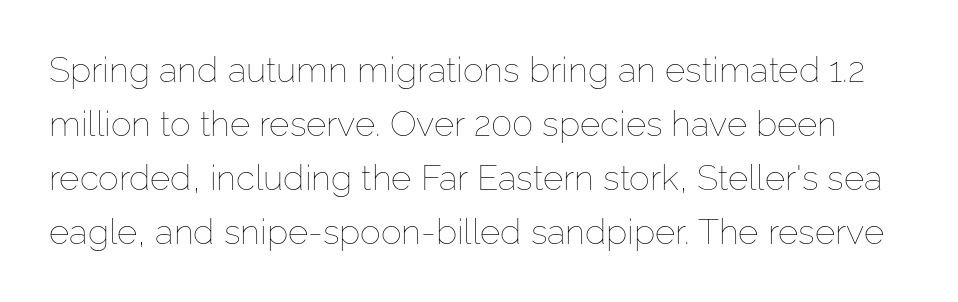
{"italic": "no", "bold": "no", "weight": "thin", "width": "normal", "stroke_contrast": "low", "x_height": "medium", "monospaced": "no", "underline": "no", "line_spacing": "normal", "line_spacing_ratio": 1.54, "letter_spacing": "normal", "letter_spacing_em": 0.0, "glyph_px": 35}
